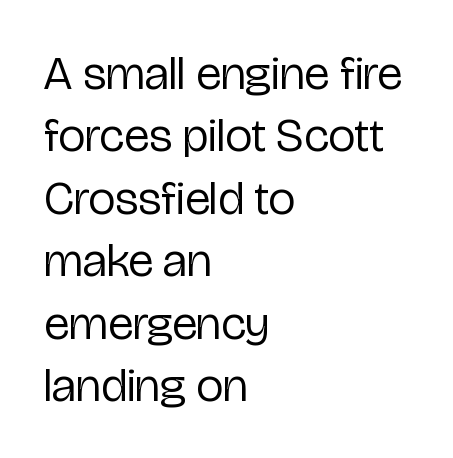
Q: Is the text bold? A: No.
Q: Is the text italic (slanted)? A: No, it is upright.
Q: Is the typeface a serif or a sans-serif typeface? A: Sans-serif.
Q: Is the text underlined? A: No.
Q: How is the paragraph aligned? A: Left-aligned.
Q: Is the spacing between letters normal or unusually wide? A: Normal.
Q: Is the spacing between lines tight, normal or loose? A: Normal.
Q: Width (condensed, normal, or wide)? A: Condensed.
Q: Stroke contrast? A: Low.
Q: x-height? A: Medium.
Q: Monospaced? A: No.
